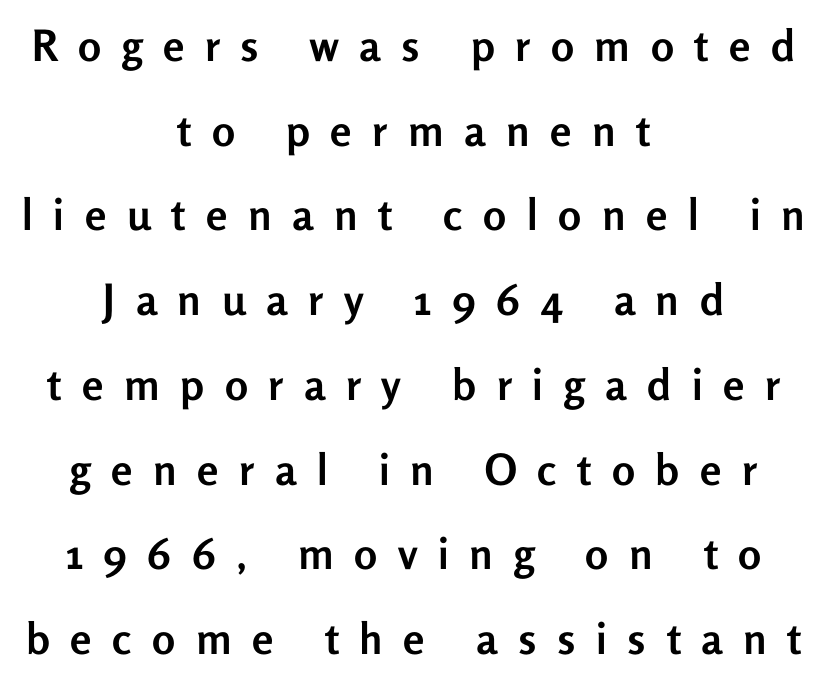
Q: Is the text bold? A: Yes.
Q: Is the text italic (slanted)? A: No, it is upright.
Q: Is the typeface a serif or a sans-serif typeface? A: Sans-serif.
Q: Is the text underlined? A: No.
Q: How is the paragraph aligned? A: Centered.
Q: Is the spacing between letters normal or unusually wide? A: Unusually wide.
Q: Is the spacing between lines tight, normal or loose? A: Loose.
Q: Width (condensed, normal, or wide)? A: Normal.
Q: Stroke contrast? A: Low.
Q: x-height? A: Medium.
Q: Monospaced? A: No.
